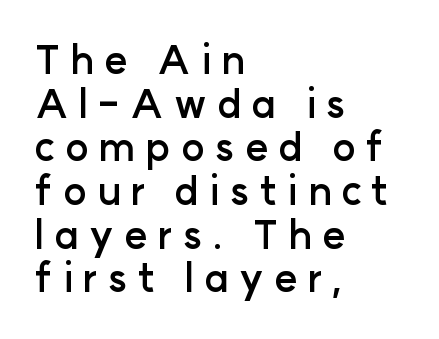
The image shows 39 px semibold sans-serif type, upright; set left-aligned, tight line spacing (1.12x), unusually wide letter spacing (+0.26 em), not underlined; low stroke contrast and a medium x-height.
